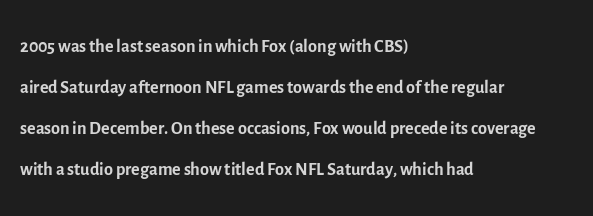
Q: Is the text bold? A: No.
Q: Is the text italic (slanted)? A: No, it is upright.
Q: Is the text underlined? A: No.
Q: How is the paragraph aligned? A: Left-aligned.
Q: Is the spacing between letters normal or unusually wide? A: Normal.
Q: Is the spacing between lines tight, normal or loose? A: Normal.
